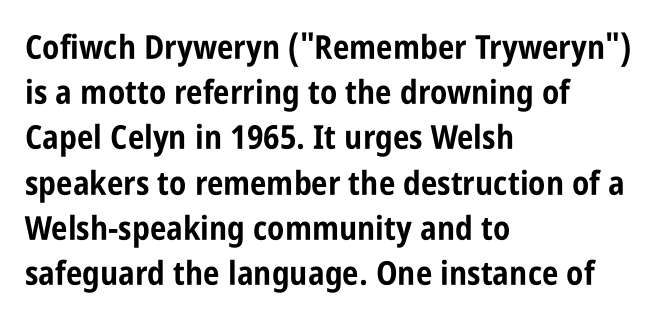
Italic: no, the glyphs are upright roman. The face used here is a sans, in the tradition of grotesques and geometrics. The zone under the glyphs is completely vacant. Typesetter's note: full bold, strokes at maximum text heaviness. The passage shown has conventional tracking throughout. Vertically, the passage feels balanced, rows spaced as you'd expect.
